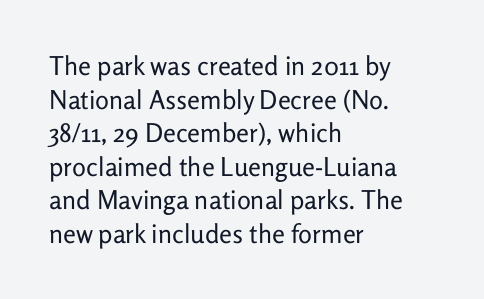
The image shows 26 px text type, upright; set left-aligned, normal line spacing (1.29x), normal letter spacing, not underlined.
